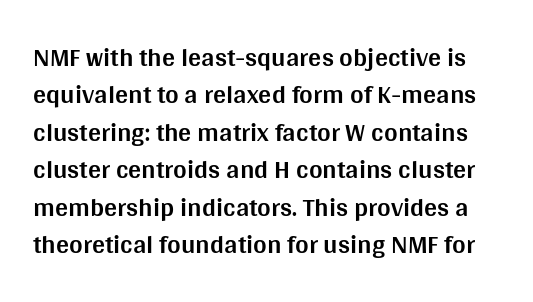
The image shows 26 px bold type, upright; set normal line spacing (1.44x), normal letter spacing, not underlined.
